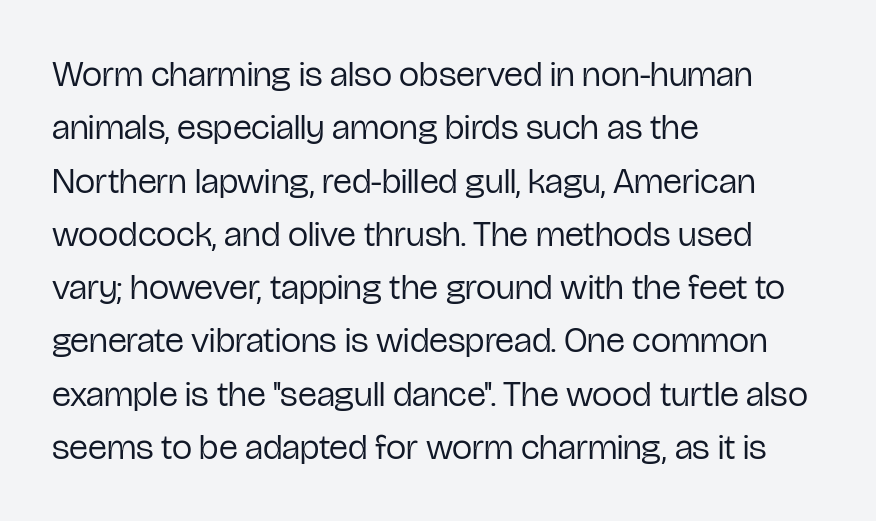
Q: Is the text bold? A: No.
Q: Is the text italic (slanted)? A: No, it is upright.
Q: Is the typeface a serif or a sans-serif typeface? A: Sans-serif.
Q: Is the text underlined? A: No.
Q: How is the paragraph aligned? A: Left-aligned.
Q: Is the spacing between letters normal or unusually wide? A: Normal.
Q: Is the spacing between lines tight, normal or loose? A: Normal.
Q: Width (condensed, normal, or wide)? A: Condensed.
Q: Stroke contrast? A: Low.
Q: x-height? A: Medium.
Q: Monospaced? A: No.
